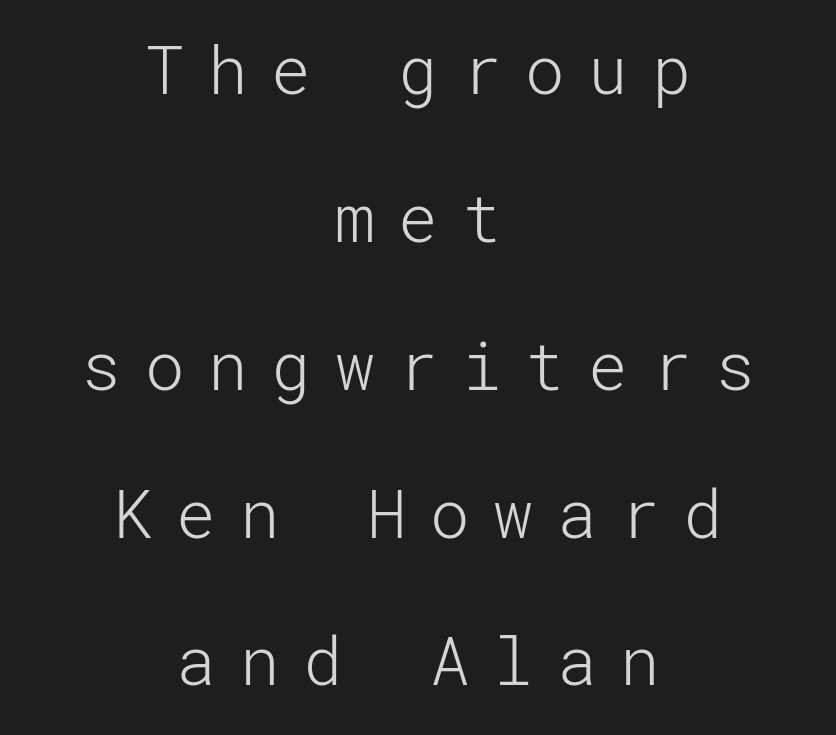
Q: Is the text bold? A: No.
Q: Is the text italic (slanted)? A: No, it is upright.
Q: Is the typeface a serif or a sans-serif typeface? A: Sans-serif.
Q: Is the text underlined? A: No.
Q: How is the paragraph aligned? A: Centered.
Q: Is the spacing between letters normal or unusually wide? A: Unusually wide.
Q: Is the spacing between lines tight, normal or loose? A: Loose.
Q: Width (condensed, normal, or wide)? A: Normal.
Q: Stroke contrast? A: Low.
Q: x-height? A: Medium.
